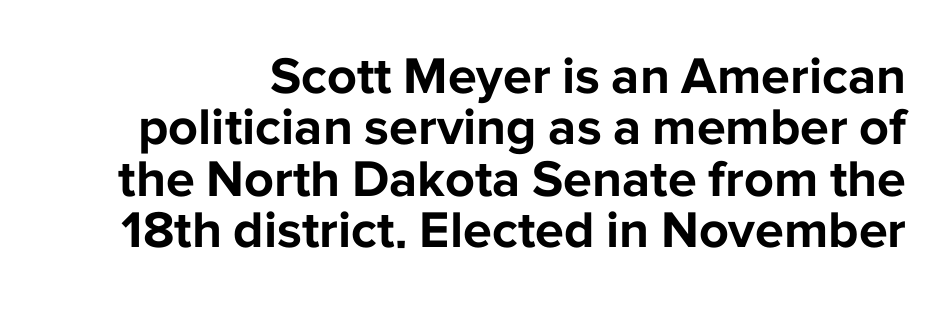
Q: Is the text bold? A: Yes.
Q: Is the text italic (slanted)? A: No, it is upright.
Q: Is the typeface a serif or a sans-serif typeface? A: Sans-serif.
Q: Is the text underlined? A: No.
Q: Is the spacing between letters normal or unusually wide? A: Normal.
Q: Is the spacing between lines tight, normal or loose? A: Tight.
Q: Width (condensed, normal, or wide)? A: Normal.
Q: Stroke contrast? A: Low.
Q: x-height? A: Medium.
Q: Monospaced? A: No.
